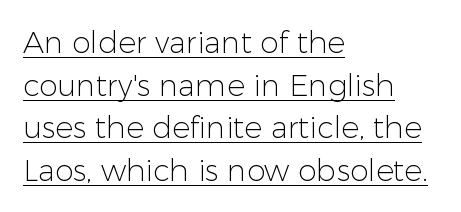
Q: Is the text bold? A: No.
Q: Is the text italic (slanted)? A: No, it is upright.
Q: Is the typeface a serif or a sans-serif typeface? A: Sans-serif.
Q: Is the text underlined? A: Yes.
Q: How is the paragraph aligned? A: Left-aligned.
Q: Is the spacing between letters normal or unusually wide? A: Normal.
Q: Is the spacing between lines tight, normal or loose? A: Normal.
Q: Width (condensed, normal, or wide)? A: Normal.
Q: Stroke contrast? A: Low.
Q: x-height? A: Medium.
Q: Monospaced? A: No.
